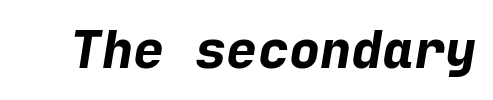
Q: Is the text bold? A: Yes.
Q: Is the text italic (slanted)? A: Yes, it leans right by about 9 degrees.
Q: Is the text underlined? A: No.
Q: Is the spacing between letters normal or unusually wide? A: Normal.
Q: Width (condensed, normal, or wide)? A: Normal.
Q: Stroke contrast? A: Low.
Q: x-height? A: Medium.
Q: Monospaced? A: Yes.
